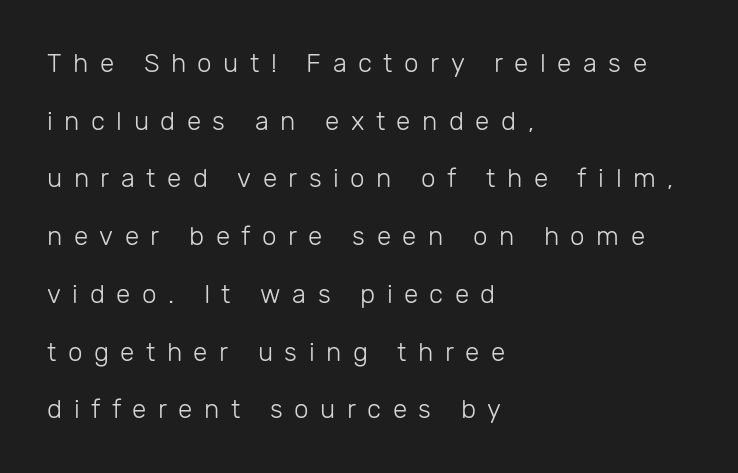
A clean baseline with only descenders dipping below it. Inter-character spacing is expanded well beyond the font's built-in metrics. The face looks like a standard text weight, possibly lighter. A classic flush-left, rag-right setting is used for this passage. Does the lettering tilt? It doesn't — this is upright.
